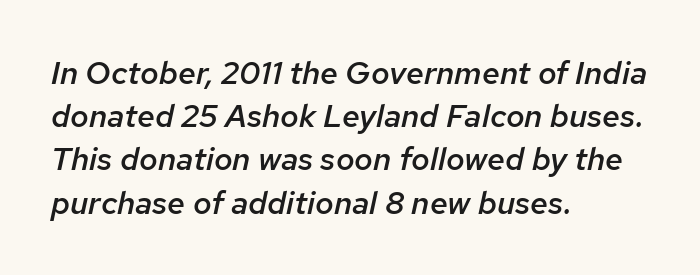
{"italic": "yes", "lean": "right", "slant_degrees": 12, "bold": "semi", "weight": "semibold", "width": "normal", "stroke_contrast": "low", "x_height": "medium", "monospaced": "no", "underline": "no", "align": "left", "line_spacing": "normal", "line_spacing_ratio": 1.35, "letter_spacing": "normal", "letter_spacing_em": 0.0, "glyph_px": 32}
